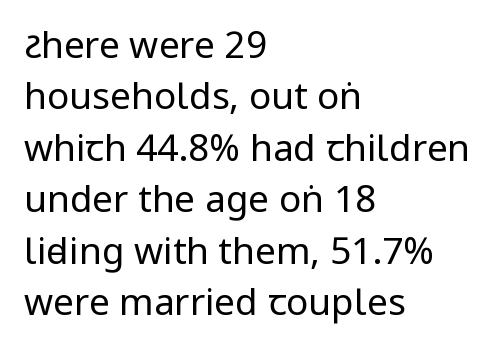
Q: Is the text bold? A: No.
Q: Is the text italic (slanted)? A: No, it is upright.
Q: Is the typeface a serif or a sans-serif typeface? A: Sans-serif.
Q: Is the text underlined? A: No.
Q: How is the paragraph aligned? A: Left-aligned.
Q: Is the spacing between letters normal or unusually wide? A: Normal.
Q: Is the spacing between lines tight, normal or loose? A: Normal.
Q: Width (condensed, normal, or wide)? A: Condensed.
Q: Stroke contrast? A: Low.
Q: x-height? A: Large.
Q: Monospaced? A: No.
